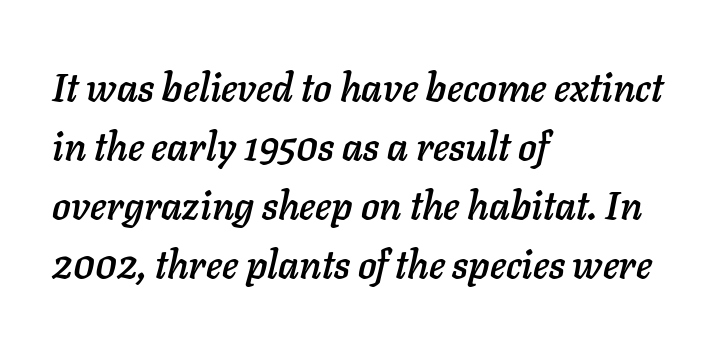
Q: Is the text italic (slanted)? A: Yes, it leans right by about 11 degrees.
Q: Is the text underlined? A: No.
Q: How is the paragraph aligned? A: Left-aligned.
Q: Is the spacing between letters normal or unusually wide? A: Normal.
Q: Is the spacing between lines tight, normal or loose? A: Normal.
Q: Width (condensed, normal, or wide)? A: Normal.
Q: Stroke contrast? A: Low.
Q: x-height? A: Medium.
Q: Monospaced? A: No.
